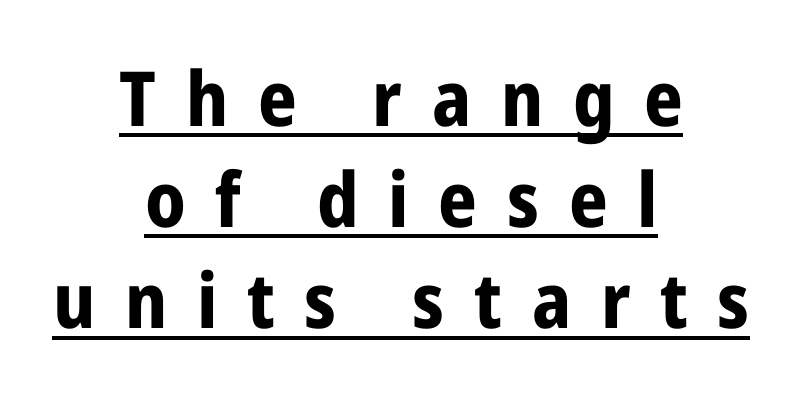
The image shows 76 px bold, condensed sans-serif type, upright; set centered, normal line spacing (1.33x), unusually wide letter spacing (+0.39 em), underlined; low stroke contrast and a medium x-height.
